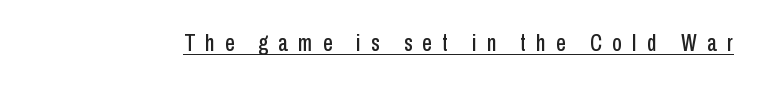
Q: Is the text italic (slanted)? A: No, it is upright.
Q: Is the text underlined? A: Yes.
Q: Is the spacing between letters normal or unusually wide? A: Unusually wide.
